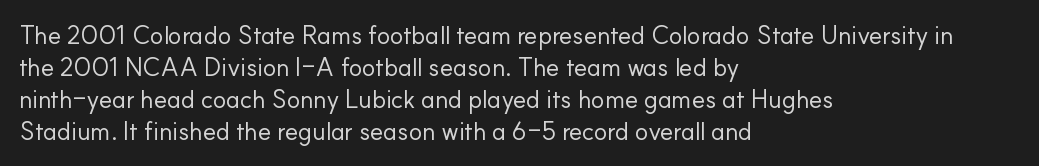
{"italic": "no", "bold": "no", "underline": "no", "align": "left", "line_spacing": "normal", "line_spacing_ratio": 1.28, "letter_spacing": "normal", "letter_spacing_em": 0.0, "glyph_px": 25}
